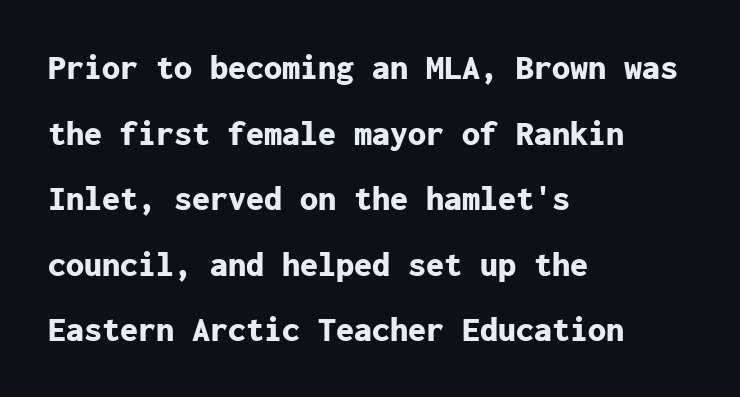
The image shows 36 px bold sans-serif type, upright, monospaced; set left-aligned, line spacing 1.82x, normal letter spacing, not underlined; low stroke contrast and a medium x-height.
